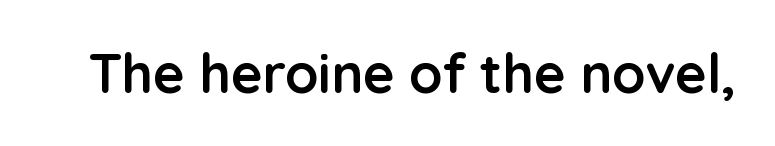
Varying glyph widths throughout — classic text-font behaviour. These lines are composed in type without serifs. The lettering holds an erect, upright posture throughout. Every letter is thick-stroked: bold, no question. Is the letter spacing exaggerated? No — it looks like the ordinary default.
